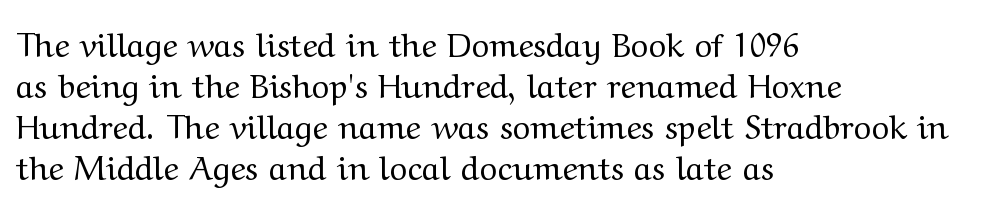
Q: Is the text bold? A: No.
Q: Is the text italic (slanted)? A: No, it is upright.
Q: Is the typeface a serif or a sans-serif typeface? A: Serif.
Q: Is the text underlined? A: No.
Q: How is the paragraph aligned? A: Left-aligned.
Q: Is the spacing between letters normal or unusually wide? A: Normal.
Q: Width (condensed, normal, or wide)? A: Wide.
Q: Stroke contrast? A: Medium.
Q: x-height? A: Medium.
Q: Monospaced? A: No.
